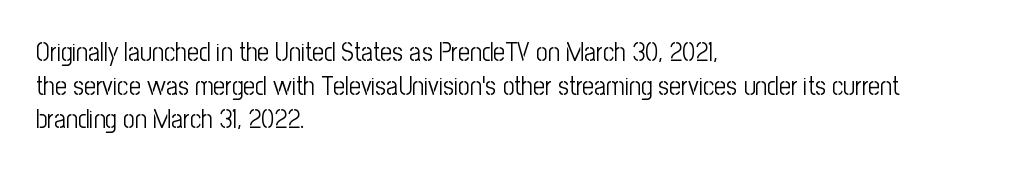
Q: Is the text bold? A: No.
Q: Is the text italic (slanted)? A: No, it is upright.
Q: Is the text underlined? A: No.
Q: How is the paragraph aligned? A: Left-aligned.
Q: Is the spacing between letters normal or unusually wide? A: Normal.
Q: Is the spacing between lines tight, normal or loose? A: Normal.
